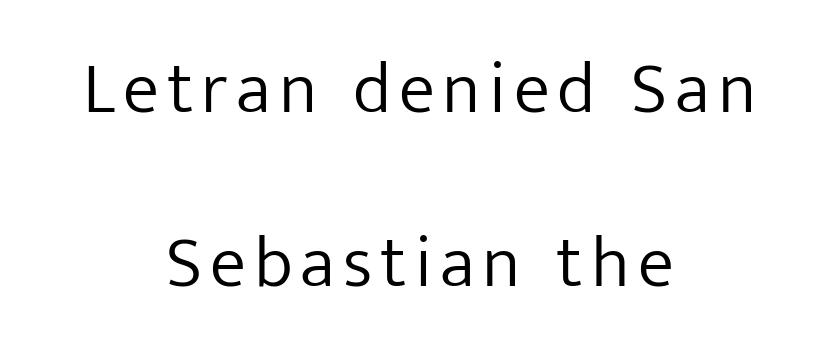
Font category for this specimen: sans-serif. Character widths vary here, with narrow letters taking less room than wide ones. The space between consecutive lines is lavish. Notice how the stems are strictly vertical — no italics here.
